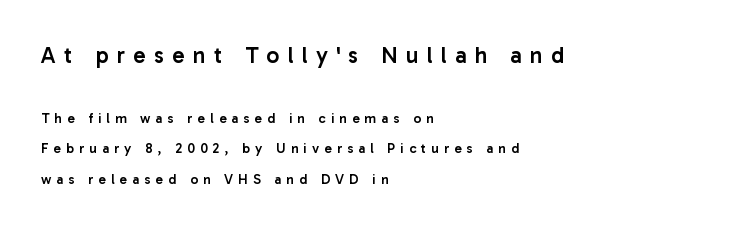
How are the letters spaced? Widely, with obvious added tracking. Beneath every word, the page is bare. Rendered with straight, roman letterforms. Whoever set this made the first block the dominant, larger element. This is moderately heavy type, rendered in semibold.
